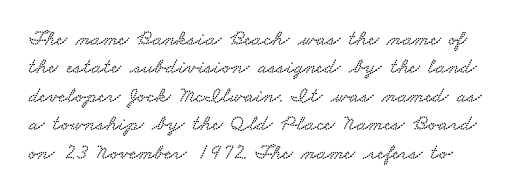
{"underline": "no", "line_spacing": "normal", "line_spacing_ratio": 1.29, "letter_spacing": "normal", "letter_spacing_em": 0.0, "glyph_px": 22}
